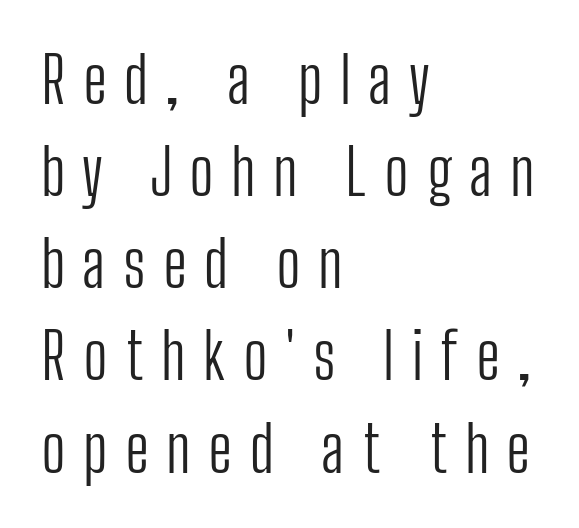
The font family rendered here belongs to the sans-serif group. Posture: straight, roman, zero tilt. Just letters on the line, the space beneath them empty. What stands out about the letter spacing? Its width — letters are far apart. The setting favours the left margin, as ordinary paragraphs usually do.
